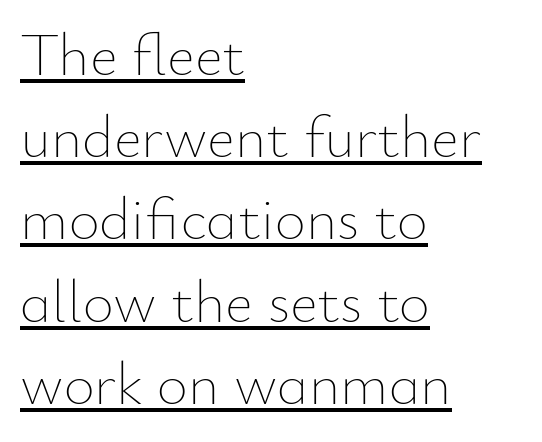
The image shows 60 px thin type, upright; set left-aligned, normal line spacing (1.37x), normal letter spacing, underlined; low stroke contrast and a small x-height.
